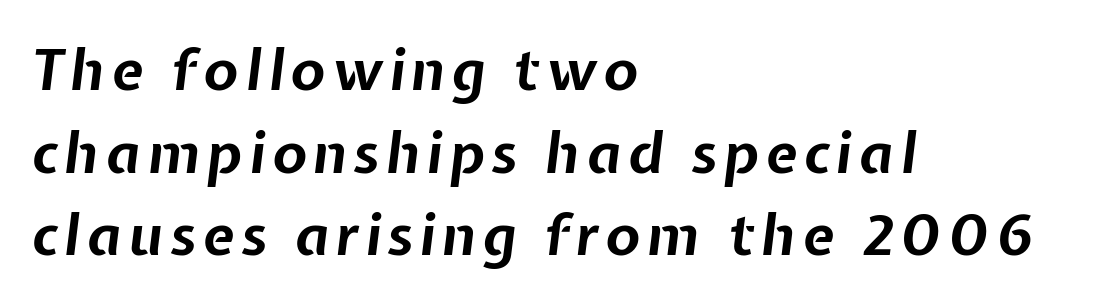
The image shows 57 px bold type, italic (leaning right); set left-aligned, normal line spacing (1.45x), not underlined; low stroke contrast and a medium x-height.
